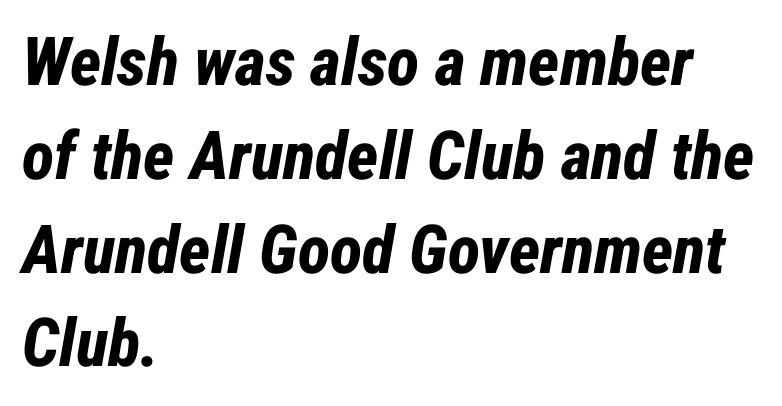
{"italic": "yes", "lean": "right", "slant_degrees": 12, "bold": "yes", "weight": "bold", "width": "condensed", "stroke_contrast": "low", "x_height": "medium", "monospaced": "no", "underline": "no", "align": "left", "line_spacing": "normal", "line_spacing_ratio": 1.4, "letter_spacing": "normal", "letter_spacing_em": 0.0, "glyph_px": 67}
